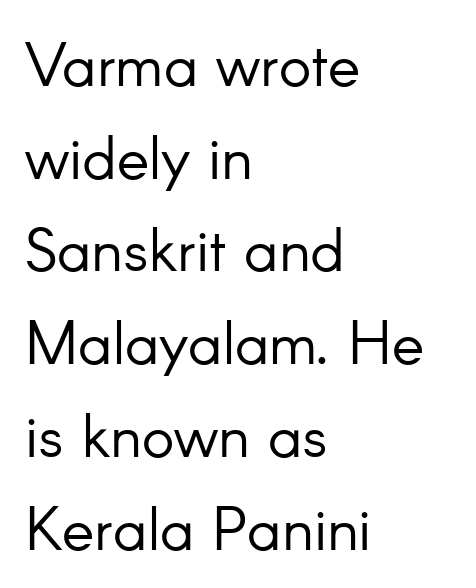
A bare baseline throughout the passage. Grotesque or geometric, the face here clearly has no serifs. The gaps between neighbouring characters are ordinary and unremarkable. The letters stand straight up with perfectly vertical stems. Nothing heavy about these letters — not bold at all. Which margin do the lines hug? The left one — the right edge is uneven.
